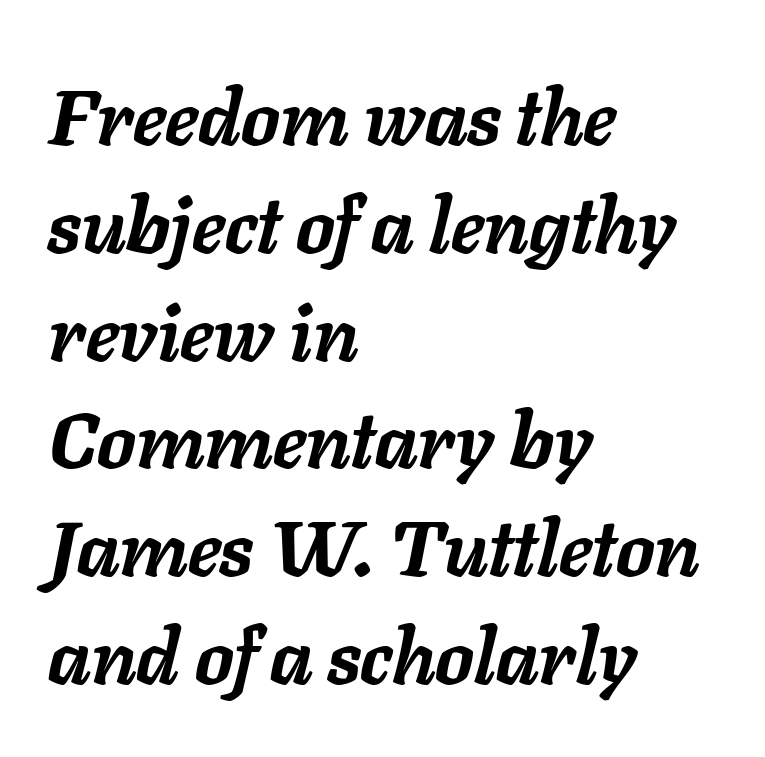
Strong, thick strokes mark this as bold type. The glyphs are unaccompanied by any horizontal stroke below them. If you drew a line through each stem, it would be angled. Reading down the column, the eye jumps a familiar distance to each next line. You could call the tracking neutral — neither tight nor loose. The rendering uses natural spacing where letterforms have individual widths.
